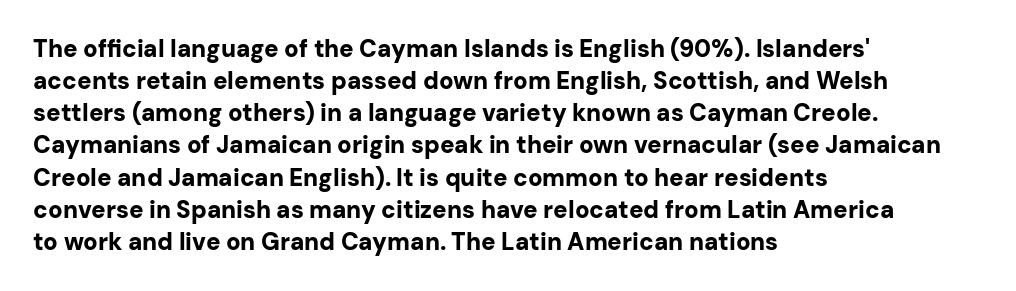
Heavy-handed strokes throughout: this text is bold. Ordinary non-slanted type is in use. The text block is weighted toward the left margin, trailing off unevenly rightward. Students, observe: this is what conventionally led text looks like. Students, note that the glyphs here touch the page at normal intervals. The words here are not underlined.
